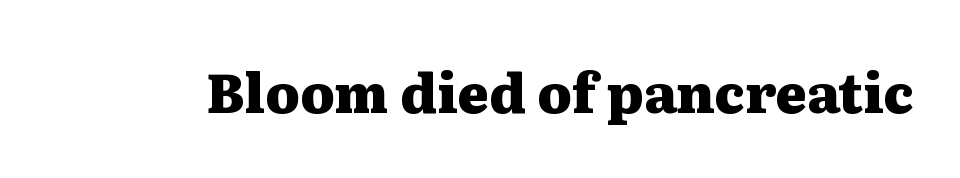
Q: Is the text bold? A: Yes.
Q: Is the text italic (slanted)? A: No, it is upright.
Q: Is the typeface a serif or a sans-serif typeface? A: Serif.
Q: Is the text underlined? A: No.
Q: Is the spacing between letters normal or unusually wide? A: Normal.
Q: Width (condensed, normal, or wide)? A: Wide.
Q: Stroke contrast? A: Medium.
Q: x-height? A: Medium.
Q: Monospaced? A: No.
